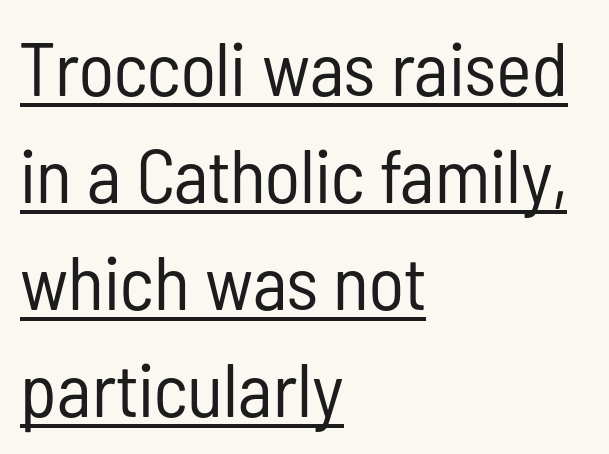
Q: Is the text bold? A: No.
Q: Is the text italic (slanted)? A: No, it is upright.
Q: Is the typeface a serif or a sans-serif typeface? A: Sans-serif.
Q: Is the text underlined? A: Yes.
Q: How is the paragraph aligned? A: Left-aligned.
Q: Is the spacing between letters normal or unusually wide? A: Normal.
Q: Is the spacing between lines tight, normal or loose? A: Normal.
Q: Width (condensed, normal, or wide)? A: Condensed.
Q: Stroke contrast? A: Low.
Q: x-height? A: Medium.
Q: Monospaced? A: No.
